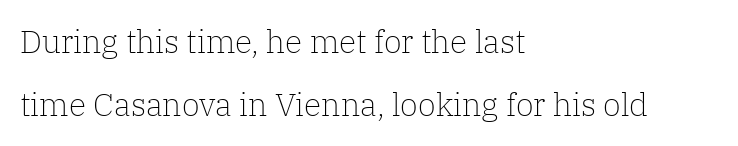
{"serif": "yes", "italic": "no", "bold": "no", "weight": "light", "width": "normal", "stroke_contrast": "low", "x_height": "medium", "monospaced": "no", "underline": "no", "align": "left", "line_spacing": "loose", "line_spacing_ratio": 1.98, "letter_spacing": "normal", "letter_spacing_em": 0.0, "glyph_px": 32}
